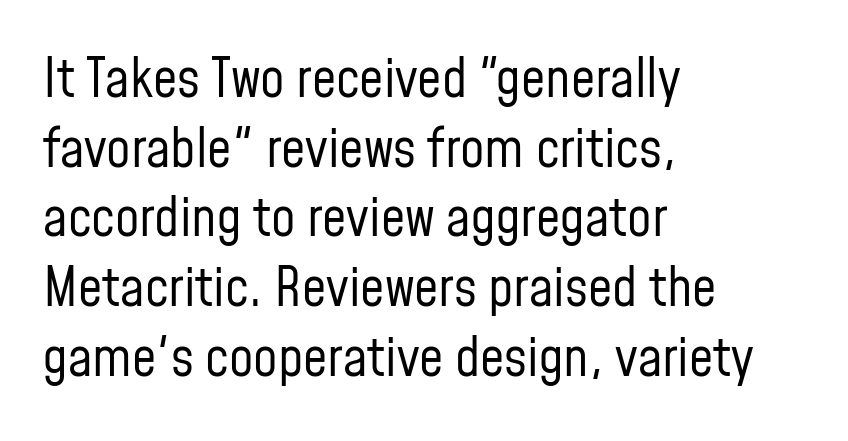
The foot of each line stays bare and open. The typesetter chose a ragged-right arrangement here. Unlike italic type, these characters show no tilt at all. The font sits on the lighter half of the weight spectrum, regular included. Is this a fixed-width face? No — the glyphs have proportional, varying widths.
